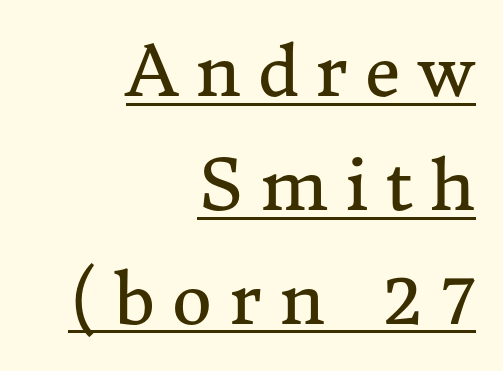
{"serif": "yes", "italic": "no", "bold": "no", "weight": "regular", "width": "normal", "stroke_contrast": "medium", "x_height": "medium", "monospaced": "no", "underline": "yes", "align": "right", "line_spacing": "normal", "line_spacing_ratio": 1.65, "letter_spacing": "wide", "letter_spacing_em": 0.25, "glyph_px": 69}
